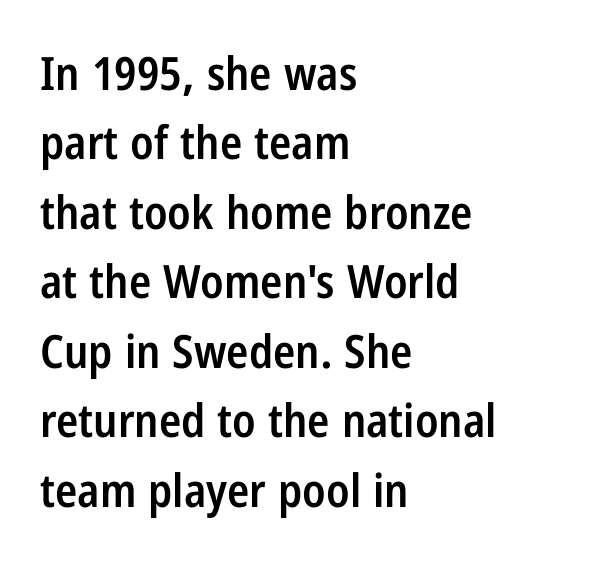
Q: Is the text bold? A: Semi-bold.
Q: Is the text italic (slanted)? A: No, it is upright.
Q: Is the typeface a serif or a sans-serif typeface? A: Sans-serif.
Q: Is the text underlined? A: No.
Q: How is the paragraph aligned? A: Left-aligned.
Q: Is the spacing between letters normal or unusually wide? A: Normal.
Q: Is the spacing between lines tight, normal or loose? A: Normal.
Q: Width (condensed, normal, or wide)? A: Condensed.
Q: Stroke contrast? A: Low.
Q: x-height? A: Medium.
Q: Monospaced? A: No.
